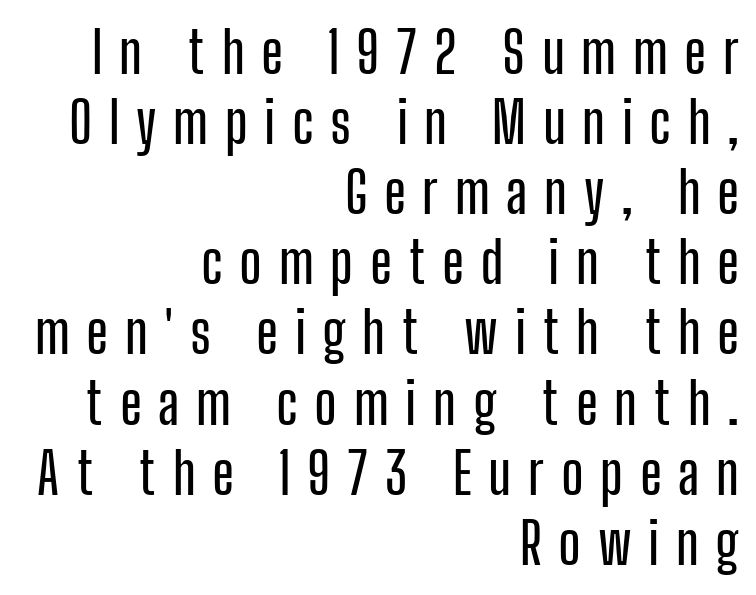
Q: Is the text italic (slanted)? A: No, it is upright.
Q: Is the typeface a serif or a sans-serif typeface? A: Sans-serif.
Q: Is the text underlined? A: No.
Q: How is the paragraph aligned? A: Right-aligned.
Q: Is the spacing between letters normal or unusually wide? A: Unusually wide.
Q: Width (condensed, normal, or wide)? A: Condensed.
Q: Stroke contrast? A: Low.
Q: x-height? A: Medium.
Q: Monospaced? A: No.
